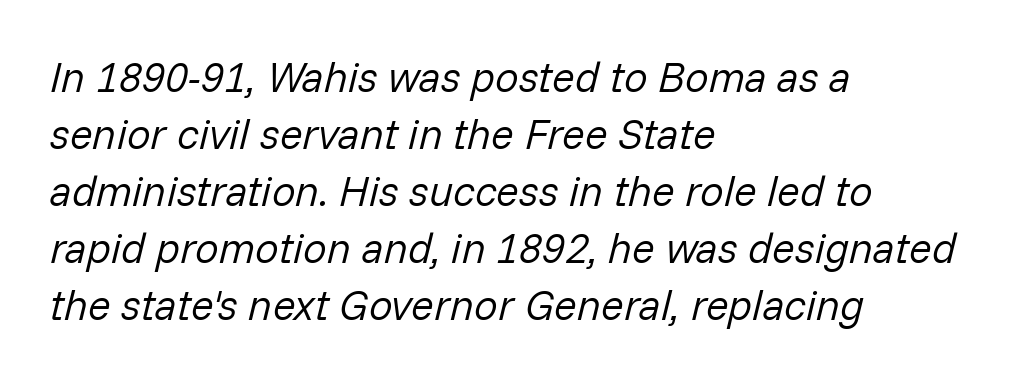
Q: Is the text bold? A: No.
Q: Is the text italic (slanted)? A: Yes, it leans right by about 14 degrees.
Q: Is the text underlined? A: No.
Q: How is the paragraph aligned? A: Left-aligned.
Q: Is the spacing between letters normal or unusually wide? A: Normal.
Q: Is the spacing between lines tight, normal or loose? A: Normal.
Q: Width (condensed, normal, or wide)? A: Normal.
Q: Stroke contrast? A: Low.
Q: x-height? A: Medium.
Q: Monospaced? A: No.
